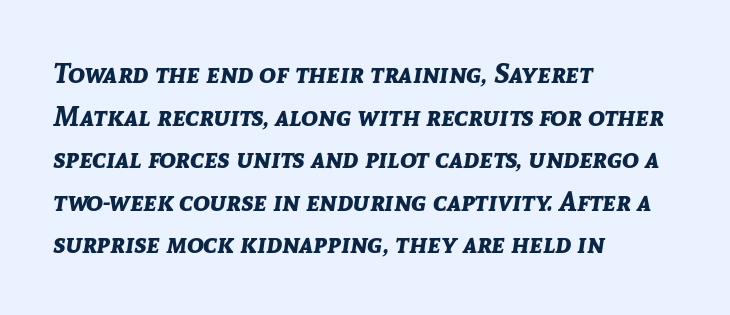
Q: Is the text bold? A: Yes.
Q: Is the text italic (slanted)? A: Yes, it leans right by about 8 degrees.
Q: Is the text underlined? A: No.
Q: How is the paragraph aligned? A: Left-aligned.
Q: Is the spacing between letters normal or unusually wide? A: Normal.
Q: Is the spacing between lines tight, normal or loose? A: Normal.
Q: Width (condensed, normal, or wide)? A: Normal.
Q: Stroke contrast? A: Low.
Q: x-height? A: Medium.
Q: Monospaced? A: No.
